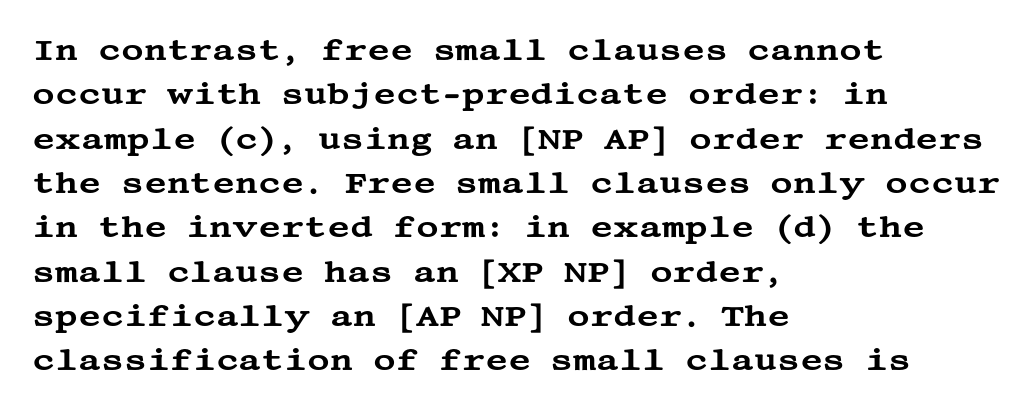
Q: Is the text italic (slanted)? A: No, it is upright.
Q: Is the typeface a serif or a sans-serif typeface? A: Serif.
Q: Is the text underlined? A: No.
Q: How is the paragraph aligned? A: Left-aligned.
Q: Is the spacing between letters normal or unusually wide? A: Normal.
Q: Is the spacing between lines tight, normal or loose? A: Normal.
Q: Width (condensed, normal, or wide)? A: Wide.
Q: Stroke contrast? A: Medium.
Q: x-height? A: Large.
